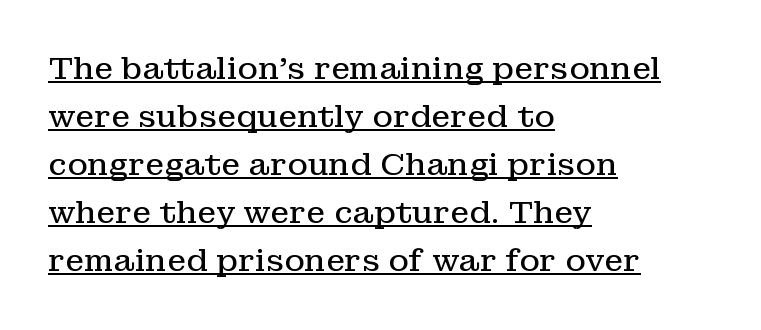
{"serif": "yes", "italic": "no", "bold": "no", "weight": "regular", "width": "normal", "stroke_contrast": "low", "x_height": "medium", "monospaced": "no", "underline": "yes", "align": "left", "line_spacing": "normal", "line_spacing_ratio": 1.55, "letter_spacing": "normal", "letter_spacing_em": 0.0, "glyph_px": 31}
